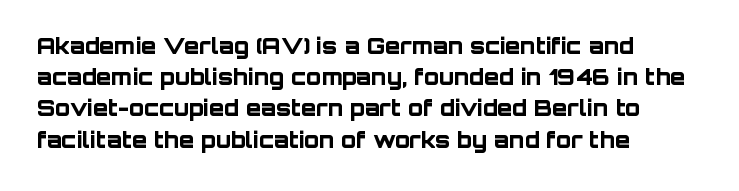
The image shows 22 px bold type, upright; set left-aligned, normal line spacing (1.42x), normal letter spacing, not underlined.
